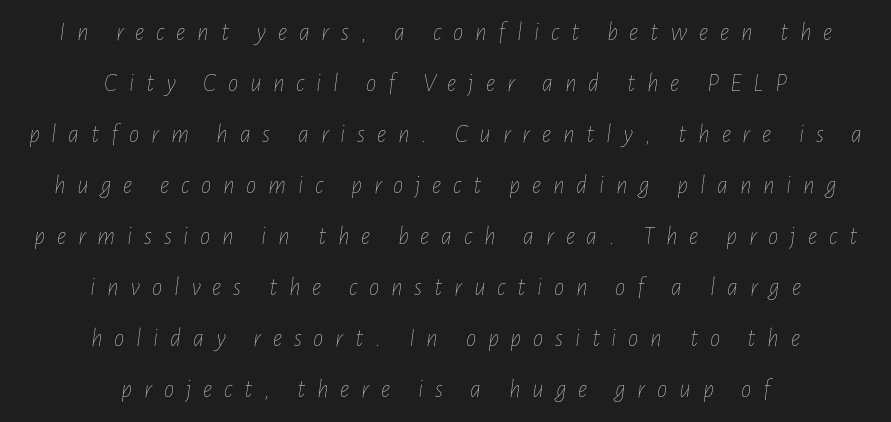
{"italic": "yes", "lean": "right", "slant_degrees": 7, "bold": "no", "underline": "no", "align": "center", "line_spacing": "loose", "line_spacing_ratio": 1.96, "letter_spacing": "wide", "letter_spacing_em": 0.45, "glyph_px": 26}
